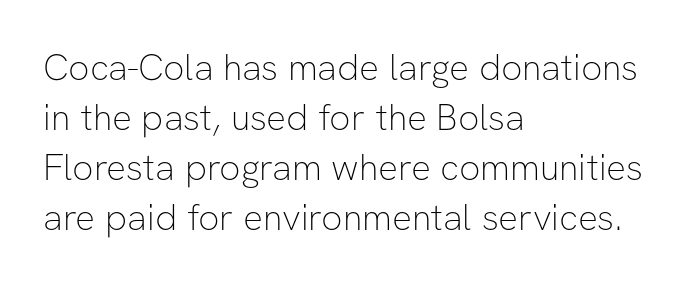
Left-aligned paragraph, ragged on the right. Here the designer chose a conventional face with non-uniform glyph widths. Inter-character spacing is left at the font's built-in metrics. Vertical strokes here are truly vertical. The characters are drawn with everyday or finer stroke widths.
